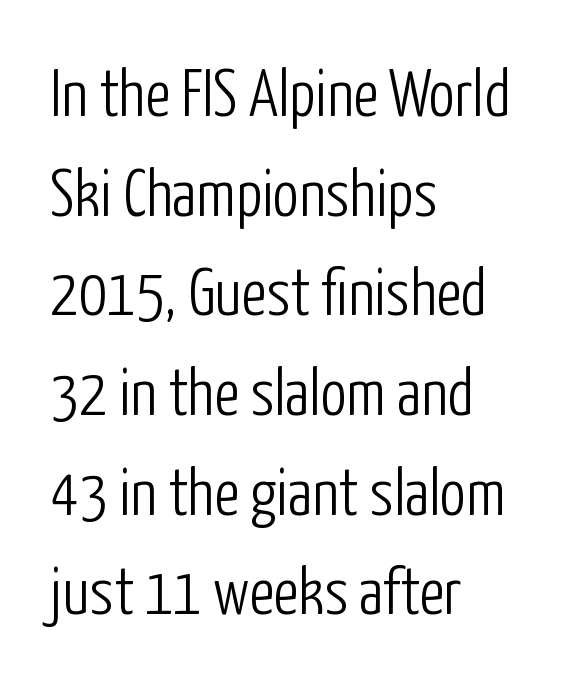
{"serif": "no", "italic": "no", "bold": "no", "weight": "light", "width": "condensed", "stroke_contrast": "low", "x_height": "medium", "monospaced": "no", "underline": "no", "align": "left", "line_spacing": "normal", "line_spacing_ratio": 1.51, "letter_spacing": "normal", "letter_spacing_em": 0.0, "glyph_px": 66}
